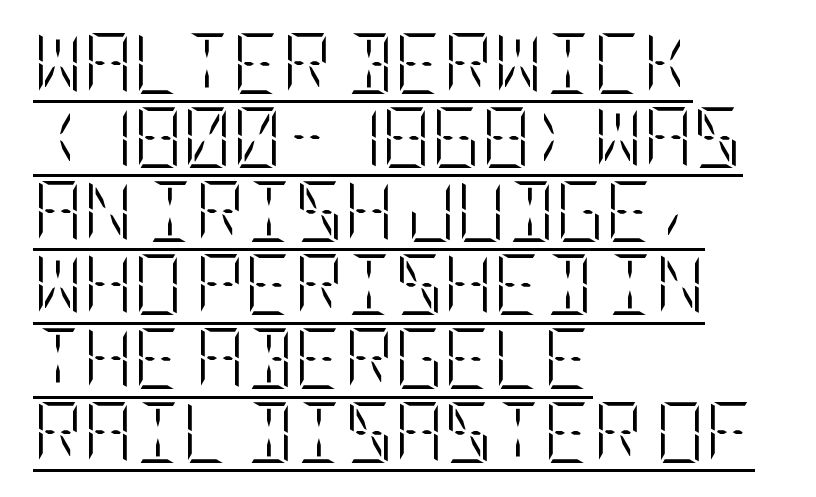
Reading down the block, your eye returns to a fixed left position each line. The specimen includes a rule beneath the text block's lines. The weight tops out at a normal text grade. Letter spacing: default. A typesetter would mark this as roman, not italic.
